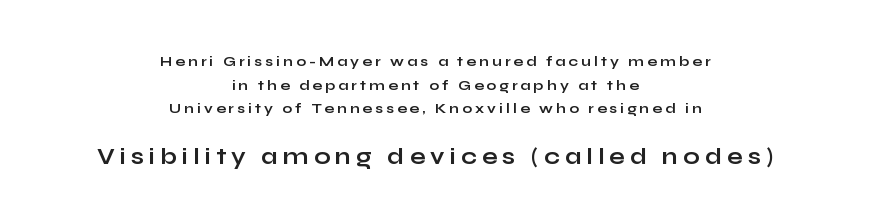
{"italic": "no", "bold": "yes", "underline": "no", "align": "center", "line_spacing": "normal", "line_spacing_ratio": 1.68, "letter_spacing": "wide", "letter_spacing_em": 0.22, "larger_block": "second", "size_ratio": 1.64, "glyph_px": 23}
